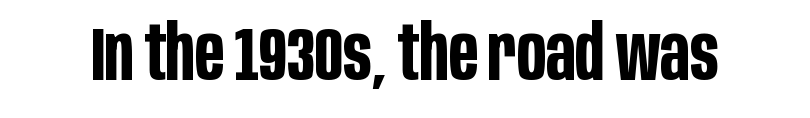
Q: Is the text bold? A: Yes.
Q: Is the text italic (slanted)? A: No, it is upright.
Q: Is the typeface a serif or a sans-serif typeface? A: Sans-serif.
Q: Is the text underlined? A: No.
Q: Is the spacing between letters normal or unusually wide? A: Normal.
Q: Width (condensed, normal, or wide)? A: Condensed.
Q: Stroke contrast? A: Low.
Q: x-height? A: Large.
Q: Monospaced? A: No.
